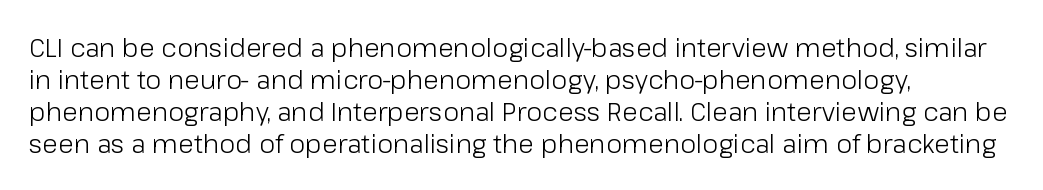
Q: Is the text bold? A: No.
Q: Is the text italic (slanted)? A: No, it is upright.
Q: Is the text underlined? A: No.
Q: How is the paragraph aligned? A: Left-aligned.
Q: Is the spacing between letters normal or unusually wide? A: Normal.
